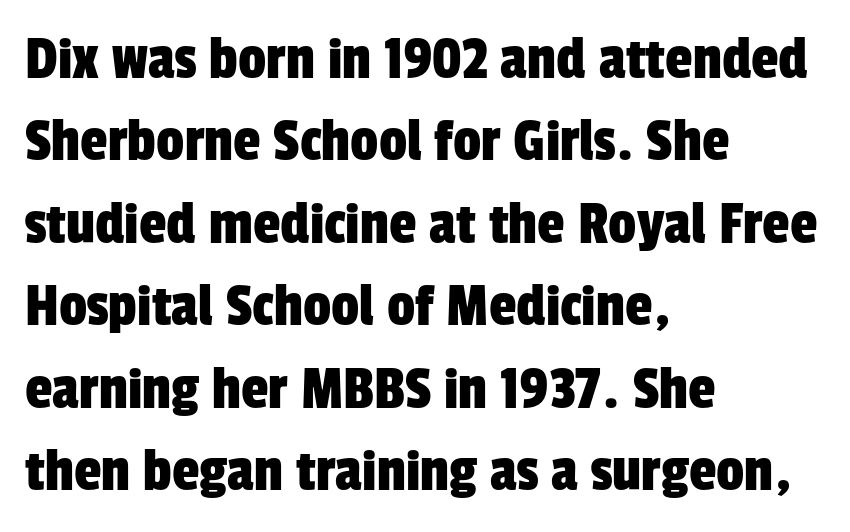
Q: Is the typeface a serif or a sans-serif typeface? A: Sans-serif.
Q: Is the text underlined? A: No.
Q: How is the paragraph aligned? A: Left-aligned.
Q: Is the spacing between letters normal or unusually wide? A: Normal.
Q: Is the spacing between lines tight, normal or loose? A: Normal.
Q: Width (condensed, normal, or wide)? A: Condensed.
Q: Stroke contrast? A: Low.
Q: x-height? A: Medium.
Q: Monospaced? A: No.
